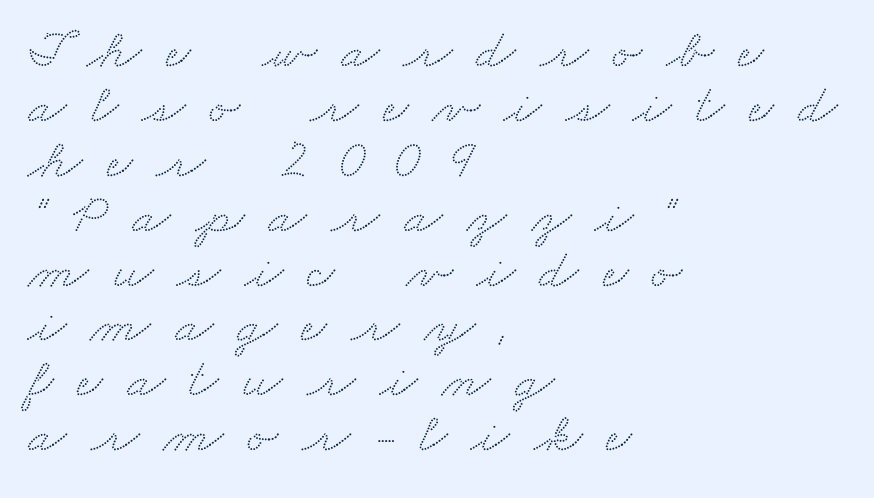
{"serif": "yes", "width": "wide", "stroke_contrast": "medium", "x_height": "small", "monospaced": "no", "underline": "no", "align": "left", "line_spacing": "tight", "line_spacing_ratio": 0.98, "letter_spacing": "wide", "letter_spacing_em": 0.43, "glyph_px": 56}
